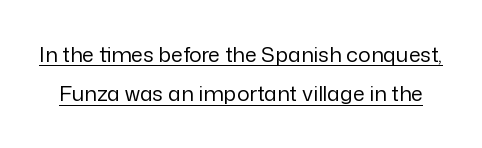
Compared with undecorated copy, this sample adds a rule below the words. Is the letter spacing exaggerated? No — it looks like the ordinary default. Notice how the stems are strictly vertical — no italics here. The font is comparable to plain body text, perhaps lighter.
